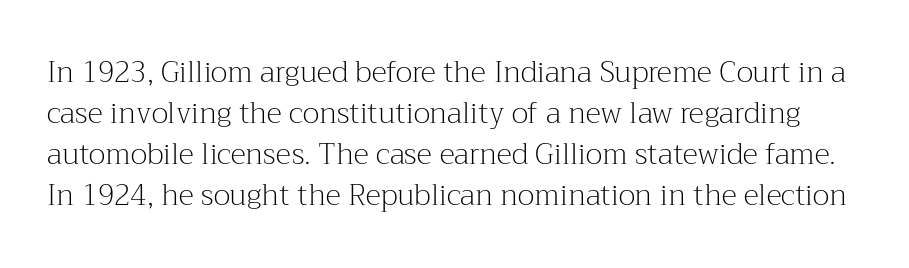
The image shows 29 px light serif type, upright; set normal line spacing (1.41x), normal letter spacing, not underlined; medium stroke contrast and a medium x-height.
